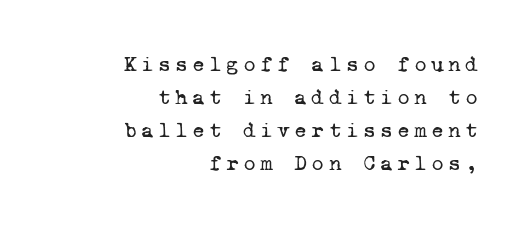
The image shows 22 px text type; set right-aligned, normal line spacing (1.5x), not underlined.
